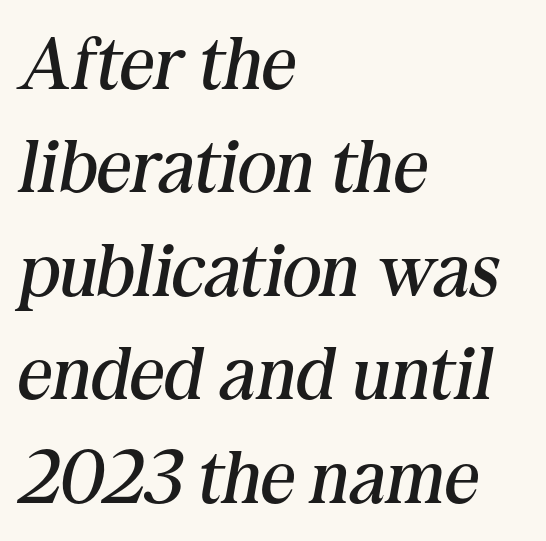
The image shows 75 px regular-weight serif type, italic (leaning right); set left-aligned, normal line spacing (1.38x), normal letter spacing, not underlined; medium stroke contrast and a medium x-height.
